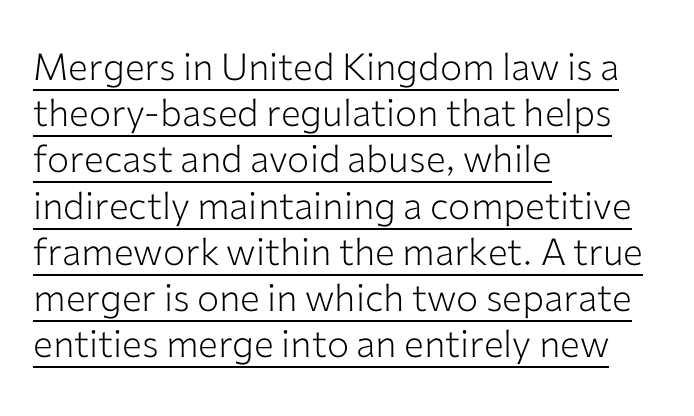
The image shows 37 px light sans-serif type, upright; set left-aligned, normal line spacing (1.25x), normal letter spacing, underlined; low stroke contrast and a medium x-height.
